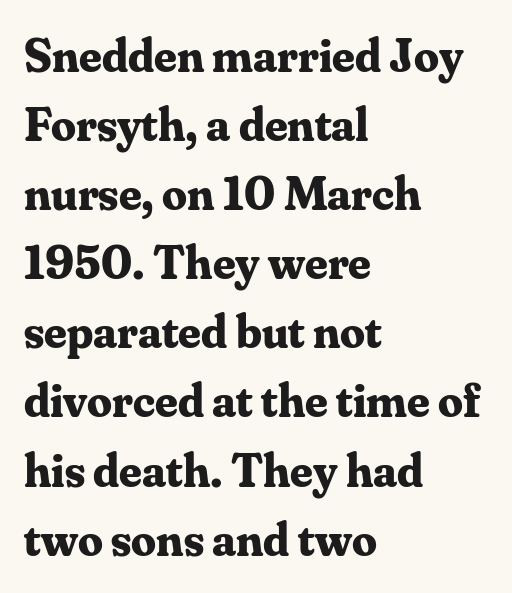
Q: Is the text bold? A: Yes.
Q: Is the text italic (slanted)? A: No, it is upright.
Q: Is the typeface a serif or a sans-serif typeface? A: Serif.
Q: Is the text underlined? A: No.
Q: How is the paragraph aligned? A: Left-aligned.
Q: Is the spacing between letters normal or unusually wide? A: Normal.
Q: Is the spacing between lines tight, normal or loose? A: Normal.
Q: Width (condensed, normal, or wide)? A: Normal.
Q: Stroke contrast? A: Medium.
Q: x-height? A: Small.
Q: Monospaced? A: No.
